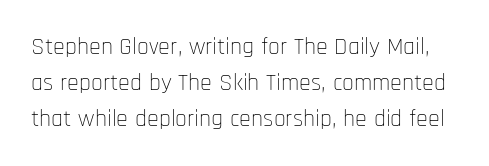
Caption: face not bold, strokes unweighted. Nobody drew a line under any word here. Every stem runs plumb, perpendicular to the baseline. The space between consecutive lines is moderate.
